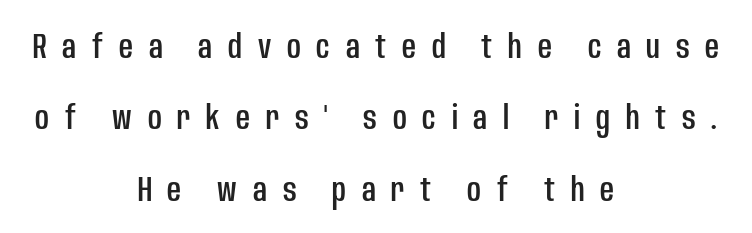
{"serif": "no", "italic": "no", "width": "condensed", "stroke_contrast": "low", "x_height": "large", "monospaced": "no", "underline": "no", "align": "center", "line_spacing": "loose", "line_spacing_ratio": 2.1, "letter_spacing": "wide", "letter_spacing_em": 0.46, "glyph_px": 34}
